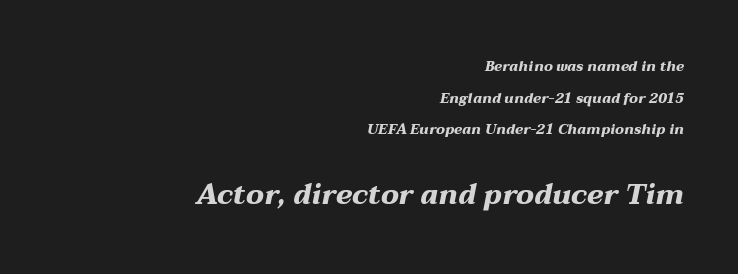
Q: Is the text bold? A: Yes.
Q: Is the text italic (slanted)? A: Yes, it leans right by about 12 degrees.
Q: Is the text underlined? A: No.
Q: How is the paragraph aligned? A: Right-aligned.
Q: Is the spacing between letters normal or unusually wide? A: Normal.
Q: Is the spacing between lines tight, normal or loose? A: Loose.
Q: Which block of text is set in a larger size, the first (top) or the second (bottom)? A: The second (bottom) one.
Q: Width (condensed, normal, or wide)? A: Wide.
Q: Stroke contrast? A: Medium.
Q: x-height? A: Medium.
Q: Monospaced? A: No.
